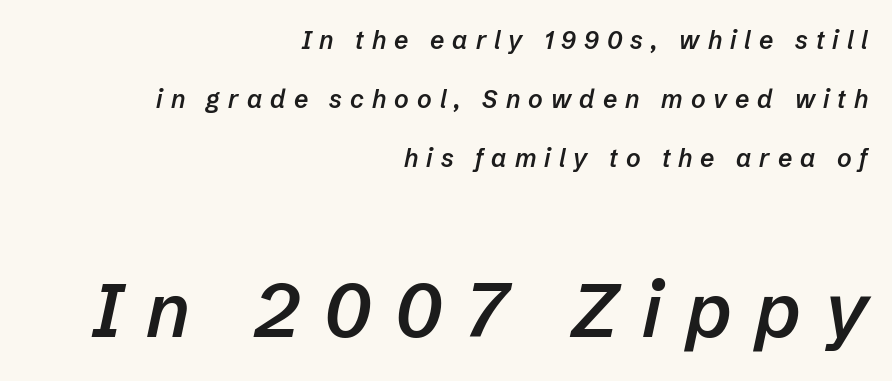
The image shows 76 px semibold type, italic (leaning right); set right-aligned, loose line spacing (2.36x), unusually wide letter spacing (+0.32 em), not underlined; the second (bottom) block is 3.04x larger; low stroke contrast and a medium x-height.
